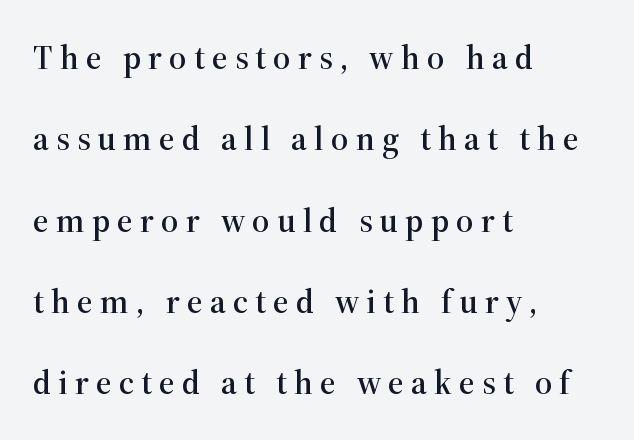
The image shows 34 px serif type, upright; set left-aligned, loose line spacing (2.39x), unusually wide letter spacing (+0.21 em), not underlined; high stroke contrast and a medium x-height.
